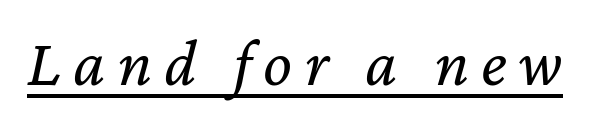
The face used here has a pronounced slope to its letters. Heft: none added — not bold. Each letter keeps its own natural width here, so spacing adapts to shape. Compared with undecorated copy, this sample adds a rule below the words.
